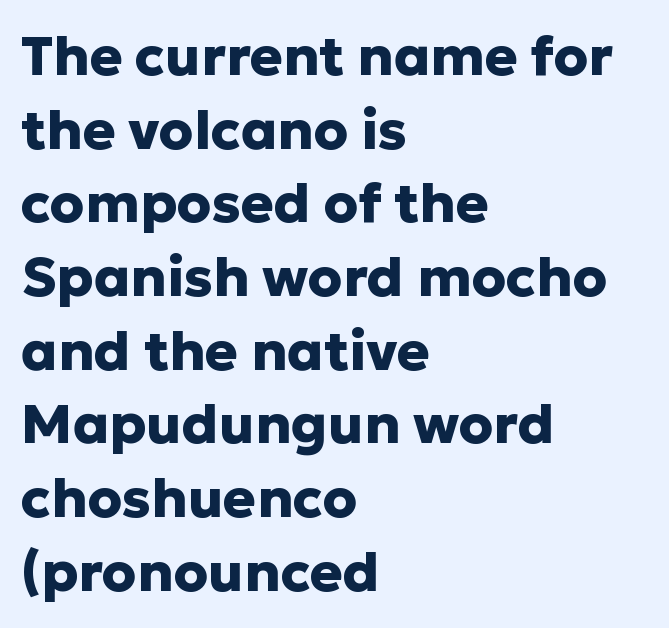
{"serif": "no", "italic": "no", "bold": "yes", "weight": "heavy", "width": "normal", "stroke_contrast": "low", "x_height": "medium", "monospaced": "no", "underline": "no", "align": "left", "line_spacing": "normal", "line_spacing_ratio": 1.34, "letter_spacing": "normal", "letter_spacing_em": 0.0, "glyph_px": 55}
